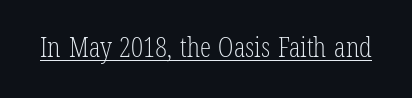
You can tell from the footed stems that serif type was used. Quick note: underline on. Spacing between characters is what you'd get straight out of the box. Looks like regular typesetting: each glyph gets only the width it needs.
